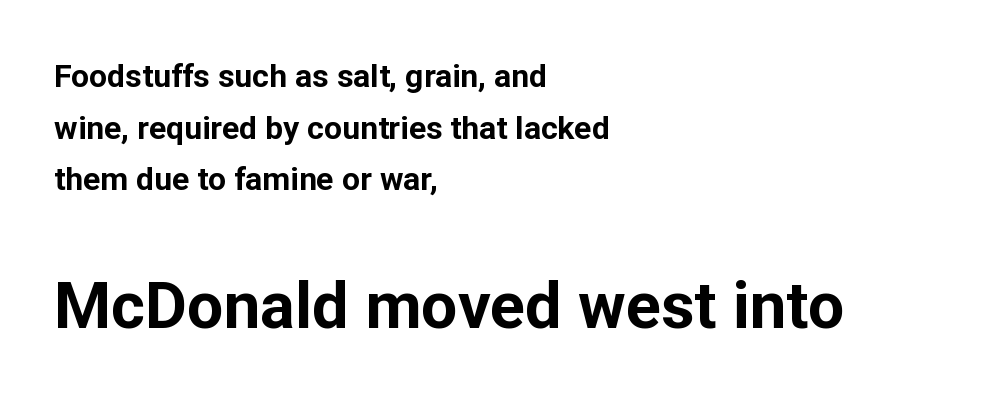
{"serif": "no", "italic": "no", "bold": "yes", "weight": "bold", "width": "normal", "stroke_contrast": "low", "x_height": "medium", "monospaced": "no", "underline": "no", "align": "left", "line_spacing": "normal", "line_spacing_ratio": 1.61, "letter_spacing": "normal", "letter_spacing_em": 0.0, "larger_block": "second", "size_ratio": 2.03, "glyph_px": 65}
